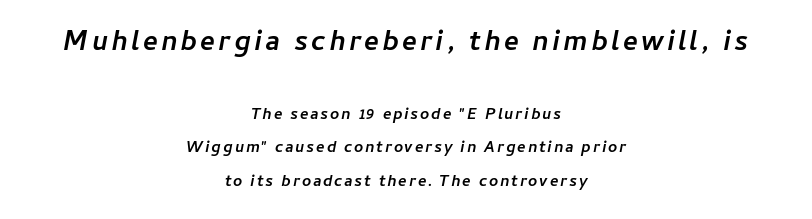
The image shows 28 px semibold type, italic (leaning right); set centered, loose line spacing (2.09x), not underlined; the first (top) block is 1.75x larger; low stroke contrast and a medium x-height.
